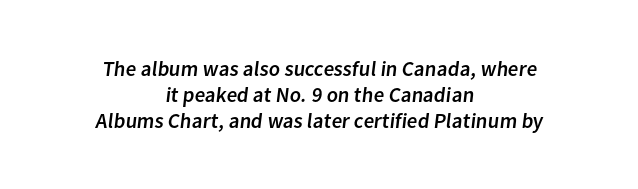
{"underline": "no", "align": "center", "line_spacing_ratio": 1.23, "letter_spacing": "normal", "letter_spacing_em": 0.0, "glyph_px": 21}
